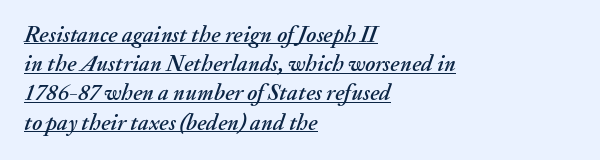
{"italic": "yes", "lean": "right", "slant_degrees": 20, "underline": "yes", "align": "left", "line_spacing": "normal", "line_spacing_ratio": 1.27, "letter_spacing": "normal", "letter_spacing_em": 0.0, "glyph_px": 23}
